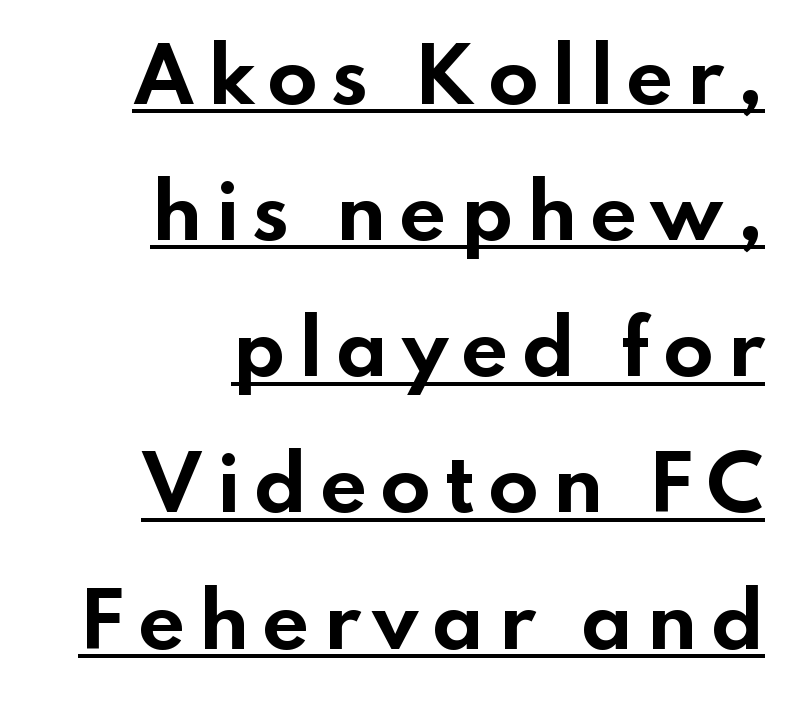
{"serif": "no", "italic": "no", "bold": "yes", "weight": "bold", "width": "wide", "stroke_contrast": "low", "x_height": "small", "monospaced": "no", "underline": "yes", "align": "right", "line_spacing_ratio": 1.84, "glyph_px": 74}
